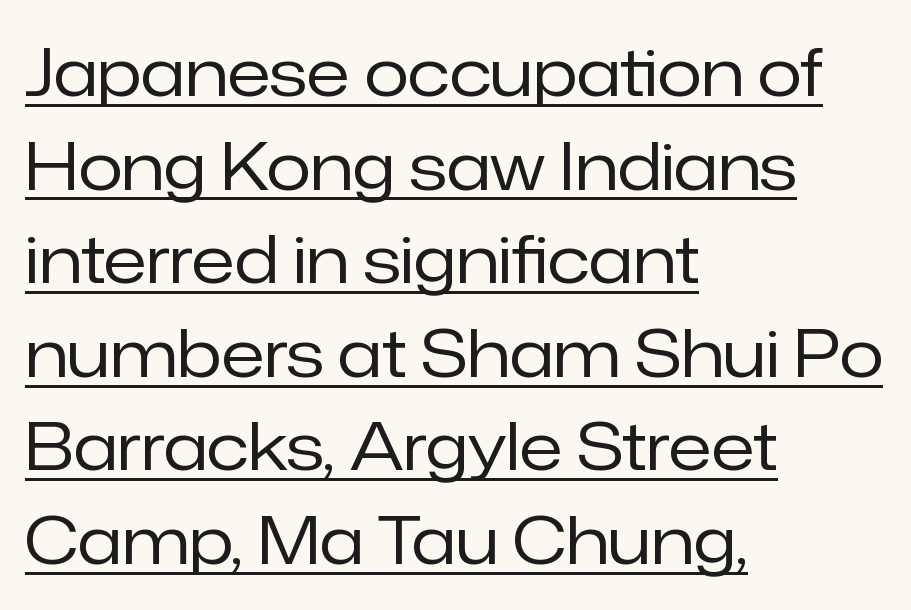
Q: Is the text bold? A: No.
Q: Is the text italic (slanted)? A: No, it is upright.
Q: Is the typeface a serif or a sans-serif typeface? A: Sans-serif.
Q: Is the text underlined? A: Yes.
Q: How is the paragraph aligned? A: Left-aligned.
Q: Is the spacing between letters normal or unusually wide? A: Normal.
Q: Is the spacing between lines tight, normal or loose? A: Normal.
Q: Width (condensed, normal, or wide)? A: Normal.
Q: Stroke contrast? A: Low.
Q: x-height? A: Medium.
Q: Monospaced? A: No.
